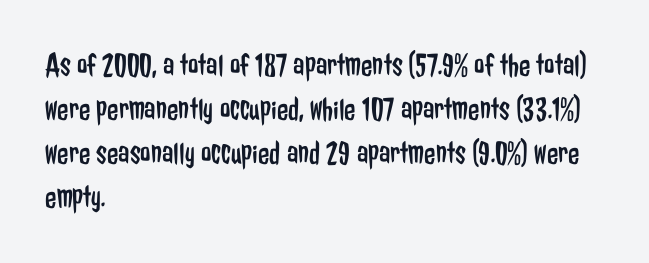
Notice how the stems are strictly vertical — no italics here. You could call the tracking neutral — neither tight nor loose. Nobody drew a line under any word here. The rendering uses a moderate line-height, typical for paragraphs. Is the type heavy? It reads as light-to-regular instead.
